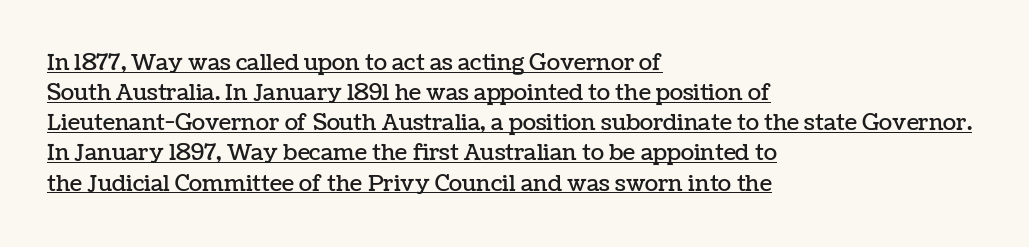
The image shows 22 px text type, upright; set left-aligned, normal line spacing (1.37x), normal letter spacing, underlined.
